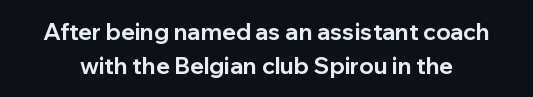
The letters are bold, with thick, heavy strokes. Descender tails drop into unmarked territory. The leading is moderate, giving the passage an even texture. The typography opts for an upright posture over an oblique one.
